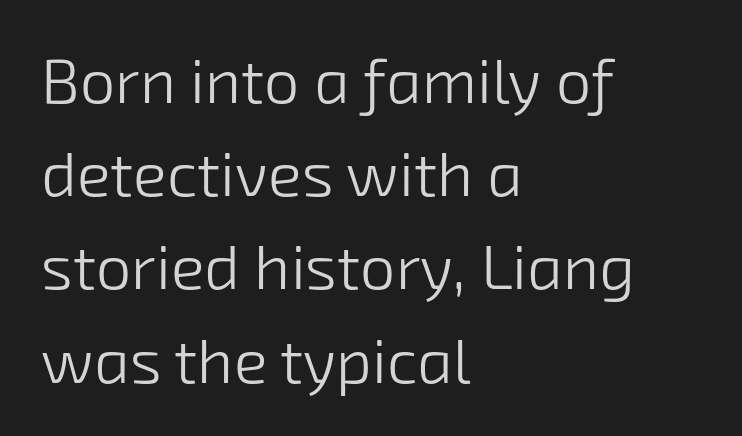
{"serif": "no", "bold": "no", "weight": "light", "width": "normal", "stroke_contrast": "low", "x_height": "medium", "monospaced": "no", "underline": "no", "align": "left", "line_spacing": "normal", "line_spacing_ratio": 1.48, "letter_spacing": "normal", "letter_spacing_em": 0.0, "glyph_px": 63}
